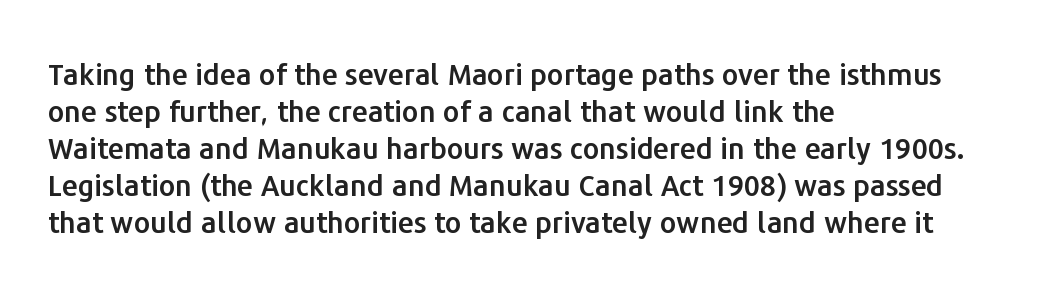
The image shows 29 px sans-serif type, upright; set left-aligned, normal line spacing (1.28x), normal letter spacing, not underlined; low stroke contrast and a medium x-height.
